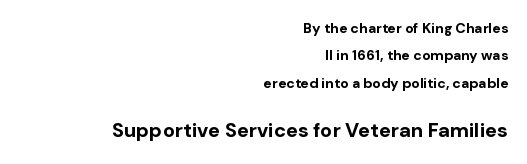
Q: Is the text bold? A: Yes.
Q: Is the text italic (slanted)? A: No, it is upright.
Q: Is the text underlined? A: No.
Q: How is the paragraph aligned? A: Right-aligned.
Q: Is the spacing between letters normal or unusually wide? A: Normal.
Q: Is the spacing between lines tight, normal or loose? A: Loose.
Q: Which block of text is set in a larger size, the first (top) or the second (bottom)? A: The second (bottom) one.
